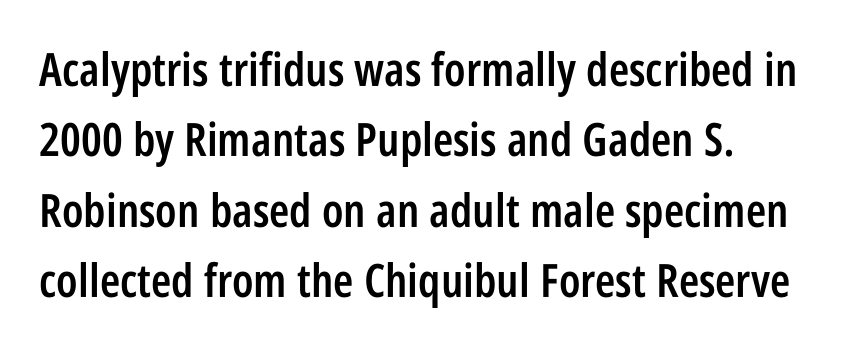
The image shows 46 px semibold, condensed sans-serif type, upright; set left-aligned, normal line spacing (1.53x), normal letter spacing, not underlined; low stroke contrast and a large x-height.
